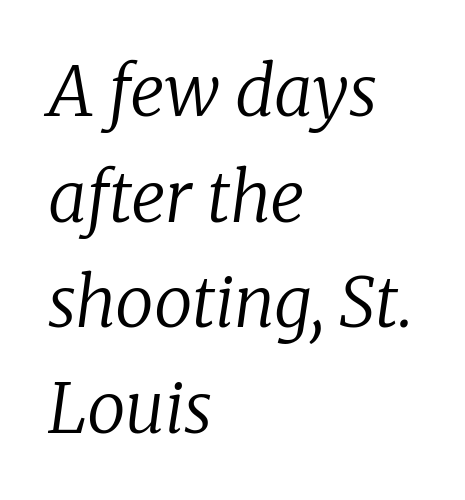
Q: Is the text bold? A: No.
Q: Is the text italic (slanted)? A: Yes, it leans right by about 8 degrees.
Q: Is the typeface a serif or a sans-serif typeface? A: Serif.
Q: Is the text underlined? A: No.
Q: How is the paragraph aligned? A: Left-aligned.
Q: Is the spacing between letters normal or unusually wide? A: Normal.
Q: Is the spacing between lines tight, normal or loose? A: Normal.
Q: Width (condensed, normal, or wide)? A: Normal.
Q: Stroke contrast? A: Low.
Q: x-height? A: Medium.
Q: Monospaced? A: No.
